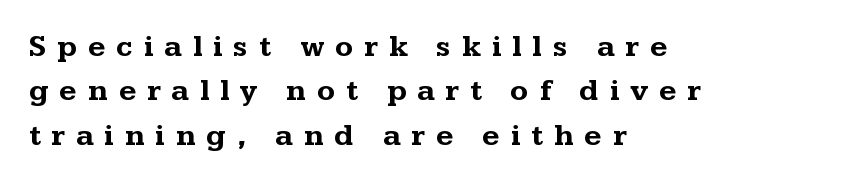
The image shows 30 px bold, wide serif type, upright; set left-aligned, normal line spacing (1.48x), unusually wide letter spacing (+0.36 em), not underlined; medium stroke contrast and a medium x-height.
